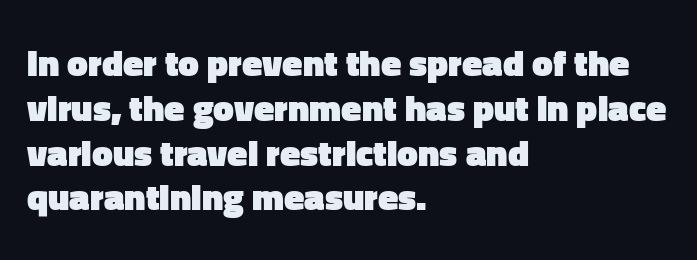
{"serif": "no", "italic": "no", "bold": "yes", "weight": "heavy", "width": "normal", "stroke_contrast": "low", "x_height": "medium", "monospaced": "no", "underline": "no", "align": "left", "line_spacing_ratio": 1.21, "letter_spacing": "normal", "letter_spacing_em": 0.0, "glyph_px": 37}
